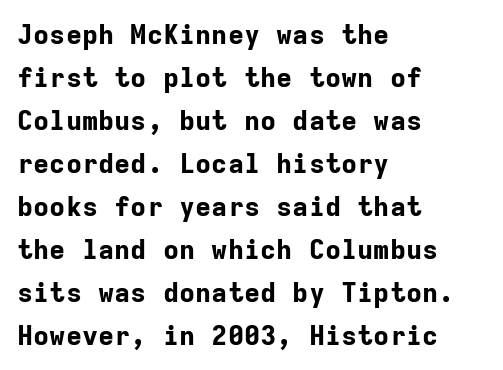
Typesetter's note: full bold, strokes at maximum text heaviness. Quick note: interline space is typical. Compared with a centered layout, this one pins lines to the left instead. Tall strokes in this sample are plumb rather than angled. The tracking reads as untouched default to a designer's eye. Has an underline been added? It has not.
